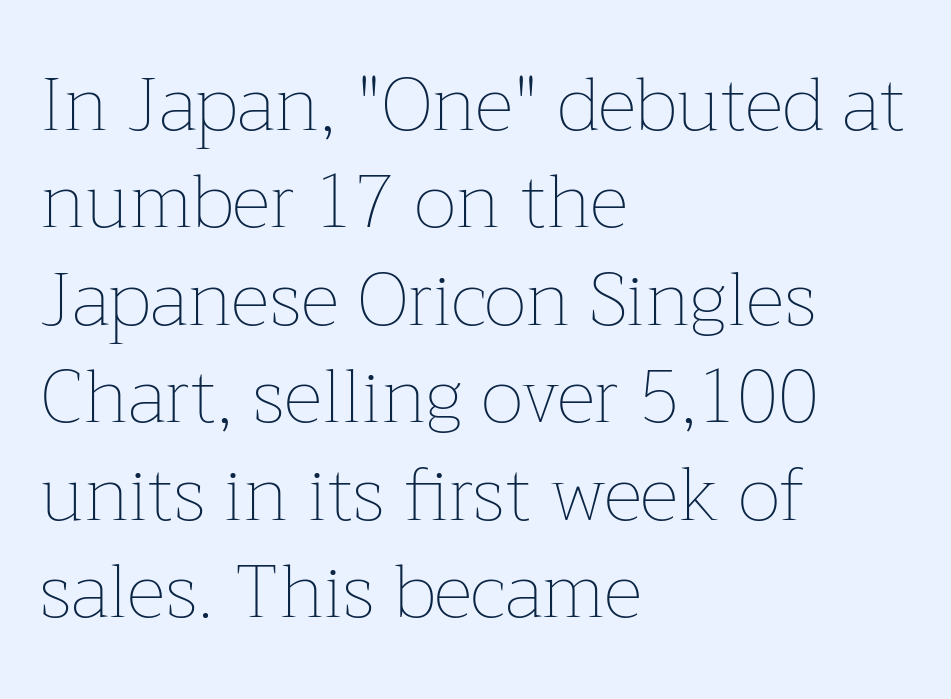
{"italic": "no", "bold": "no", "weight": "thin", "width": "normal", "stroke_contrast": "low", "x_height": "medium", "monospaced": "no", "underline": "no", "align": "left", "line_spacing": "normal", "line_spacing_ratio": 1.3, "letter_spacing": "normal", "letter_spacing_em": 0.0, "glyph_px": 75}
